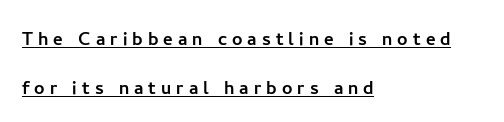
The type is letterspaced generously, with wide tracking. Compared with typical paragraphs, the rows here are farther apart. The passage is arranged the way most books set body copy — flush left. Ordinary non-slanted type is in use.
